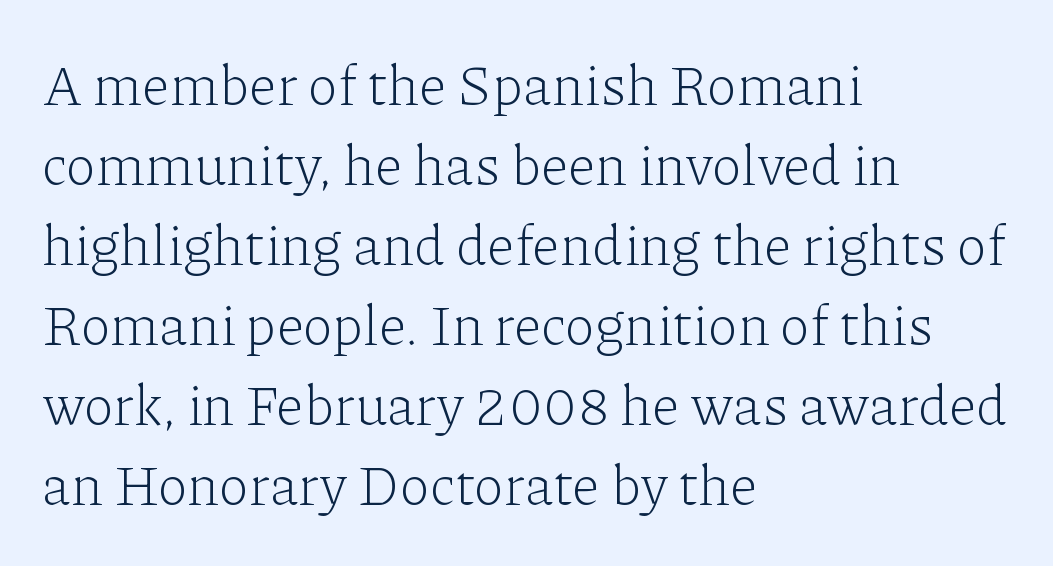
The image shows 56 px light serif type, upright; set left-aligned, normal line spacing (1.43x), normal letter spacing, not underlined; low stroke contrast and a medium x-height.
